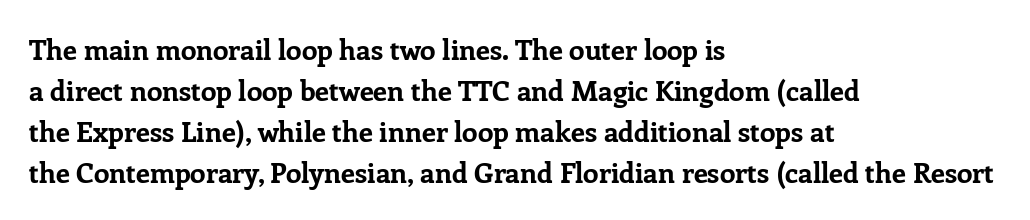
This sample has the flowing, uneven cadence of proportional lettering. Evenly set lines give the paragraph a standard silhouette. Letter spacing: default. The glyphs in this specimen are seriffed. Ordinary non-slanted type is in use. Beneath every word, the page is bare.
